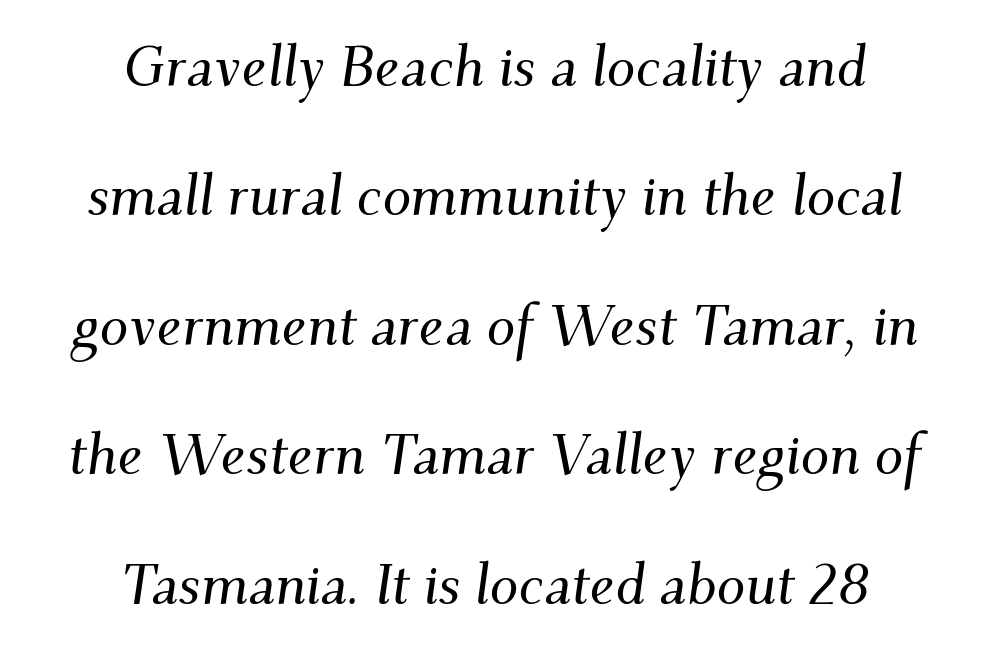
Here the designer chose a conventional face with non-uniform glyph widths. Does the type have serifs? Yes, each stem ends in a small foot. In terms of leading, this rendering errs on the spacious side. The space beneath each line is pristine and unruled. The face used here is rendered with its standard letterfit.
